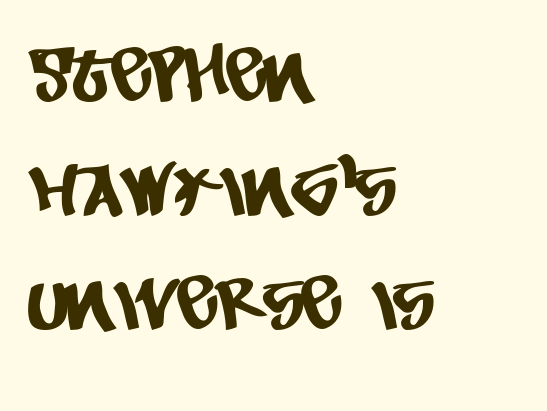
{"serif": "no", "width": "condensed", "stroke_contrast": "low", "x_height": "large", "monospaced": "no", "underline": "no", "align": "left", "line_spacing": "normal", "line_spacing_ratio": 1.52, "letter_spacing": "normal", "letter_spacing_em": 0.0, "glyph_px": 75}
